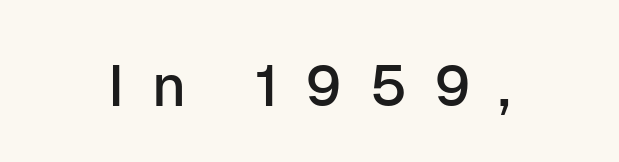
Q: Is the text italic (slanted)? A: No, it is upright.
Q: Is the typeface a serif or a sans-serif typeface? A: Sans-serif.
Q: Is the text underlined? A: No.
Q: Is the spacing between letters normal or unusually wide? A: Unusually wide.
Q: Width (condensed, normal, or wide)? A: Normal.
Q: Stroke contrast? A: Low.
Q: x-height? A: Medium.
Q: Monospaced? A: No.
